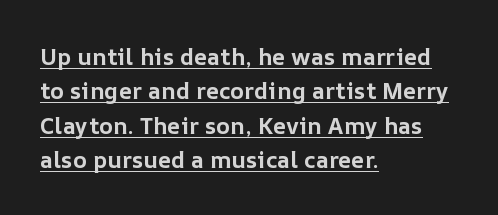
{"italic": "no", "bold": "yes", "underline": "yes", "align": "left", "line_spacing": "normal", "line_spacing_ratio": 1.49, "letter_spacing": "normal", "letter_spacing_em": 0.0, "glyph_px": 23}
